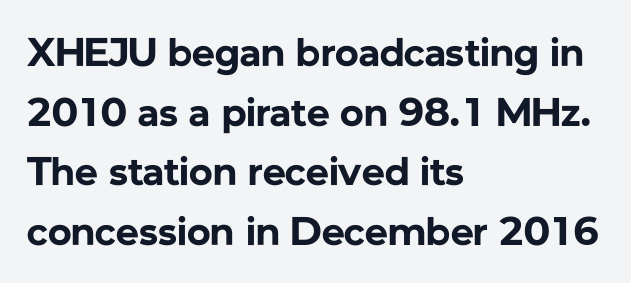
The image shows 40 px bold sans-serif type, upright; set left-aligned, normal line spacing (1.49x), normal letter spacing, not underlined; low stroke contrast and a medium x-height.
